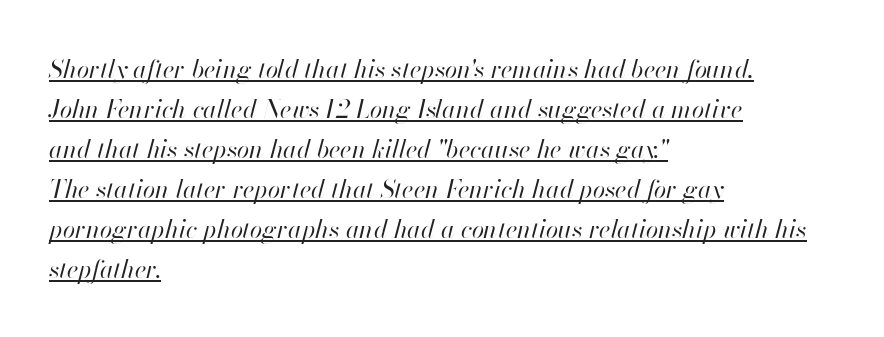
{"italic": "yes", "lean": "right", "slant_degrees": 13, "bold": "no", "underline": "yes", "align": "left", "line_spacing": "normal", "line_spacing_ratio": 1.6, "letter_spacing": "normal", "letter_spacing_em": 0.0, "glyph_px": 25}
